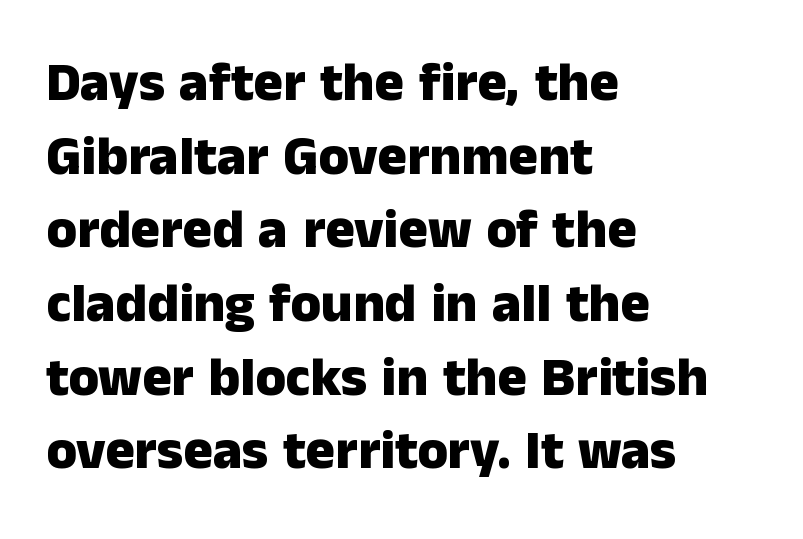
These lines keep a tight, regular rhythm from letter to letter. The strip under each line holds only bare page. If you measured baseline to baseline, you'd find a middling distance. I'd call this a sans setting — the letters go barefoot. The lettering stays uniformly vertical, giving the passage a roman look. Notice how the passage keeps a crisp vertical edge on the left only.
